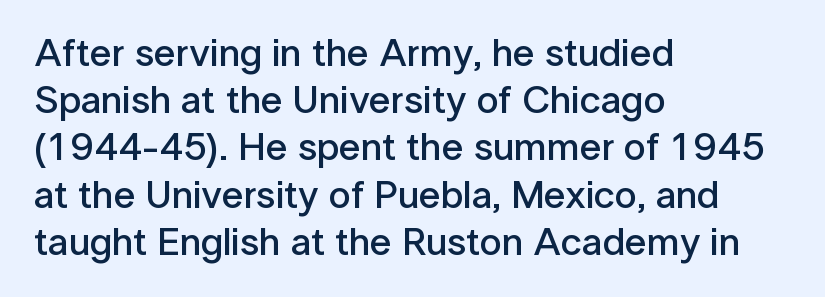
Q: Is the text bold? A: Semi-bold.
Q: Is the text italic (slanted)? A: No, it is upright.
Q: Is the typeface a serif or a sans-serif typeface? A: Sans-serif.
Q: Is the text underlined? A: No.
Q: How is the paragraph aligned? A: Left-aligned.
Q: Is the spacing between letters normal or unusually wide? A: Normal.
Q: Width (condensed, normal, or wide)? A: Normal.
Q: Stroke contrast? A: Low.
Q: x-height? A: Medium.
Q: Monospaced? A: No.
